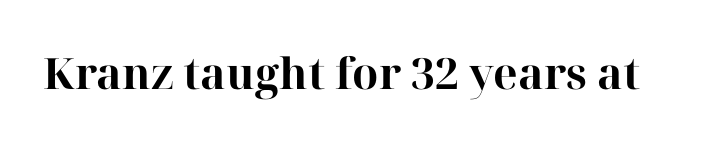
The face used here is seriffed, in the tradition of book romans. This sample has the flowing, uneven cadence of proportional lettering. The letters are bold, with thick, heavy strokes. Has an underline been added? It has not.
